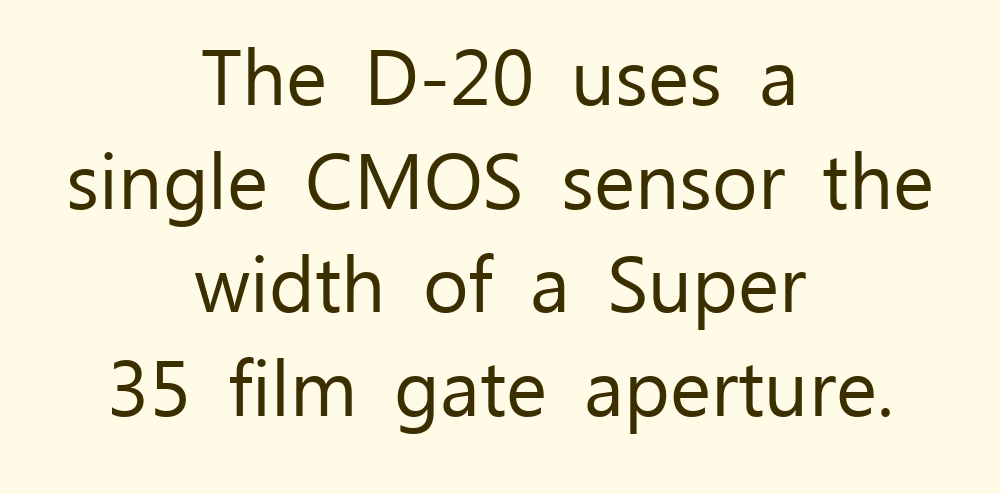
{"serif": "no", "italic": "no", "bold": "no", "weight": "regular", "width": "normal", "stroke_contrast": "low", "x_height": "medium", "monospaced": "no", "underline": "no", "align": "center", "line_spacing": "normal", "line_spacing_ratio": 1.33, "letter_spacing": "normal", "letter_spacing_em": 0.0, "glyph_px": 78}
